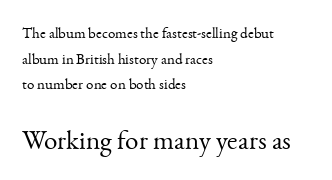
The image shows 27 px text type, upright; set left-aligned, line spacing 1.71x, normal letter spacing, not underlined; the second (bottom) block is 1.8x larger.
